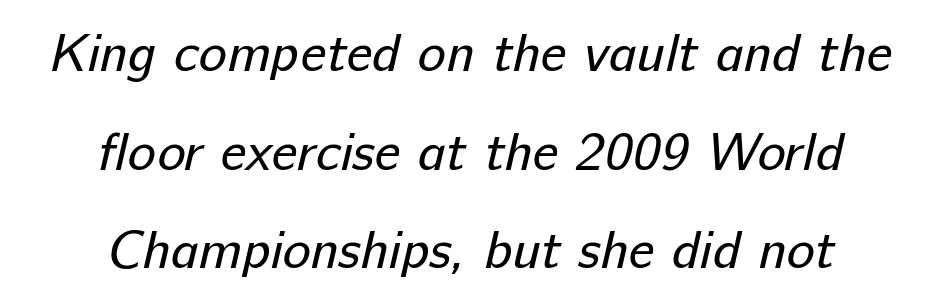
Q: Is the text bold? A: No.
Q: Is the typeface a serif or a sans-serif typeface? A: Sans-serif.
Q: Is the text underlined? A: No.
Q: How is the paragraph aligned? A: Centered.
Q: Is the spacing between letters normal or unusually wide? A: Normal.
Q: Width (condensed, normal, or wide)? A: Normal.
Q: Stroke contrast? A: Low.
Q: x-height? A: Medium.
Q: Monospaced? A: No.
